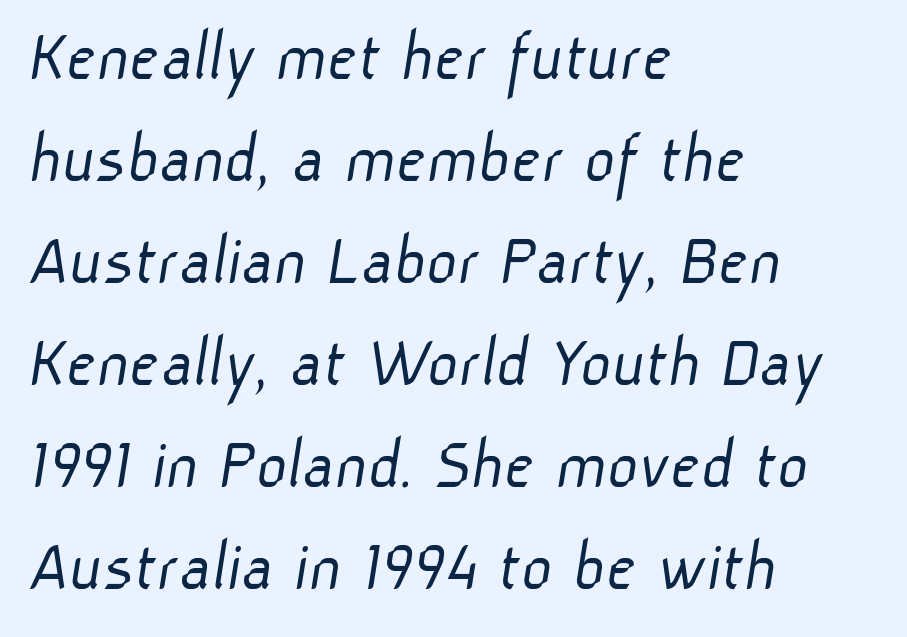
Q: Is the text bold? A: No.
Q: Is the typeface a serif or a sans-serif typeface? A: Sans-serif.
Q: Is the text underlined? A: No.
Q: How is the paragraph aligned? A: Left-aligned.
Q: Is the spacing between letters normal or unusually wide? A: Normal.
Q: Is the spacing between lines tight, normal or loose? A: Normal.
Q: Width (condensed, normal, or wide)? A: Normal.
Q: Stroke contrast? A: Low.
Q: x-height? A: Medium.
Q: Monospaced? A: No.
